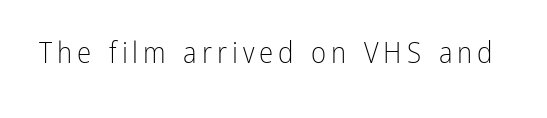
Q: Is the text bold? A: No.
Q: Is the text italic (slanted)? A: No, it is upright.
Q: Is the typeface a serif or a sans-serif typeface? A: Sans-serif.
Q: Is the text underlined? A: No.
Q: Width (condensed, normal, or wide)? A: Condensed.
Q: Stroke contrast? A: Low.
Q: x-height? A: Medium.
Q: Monospaced? A: No.
